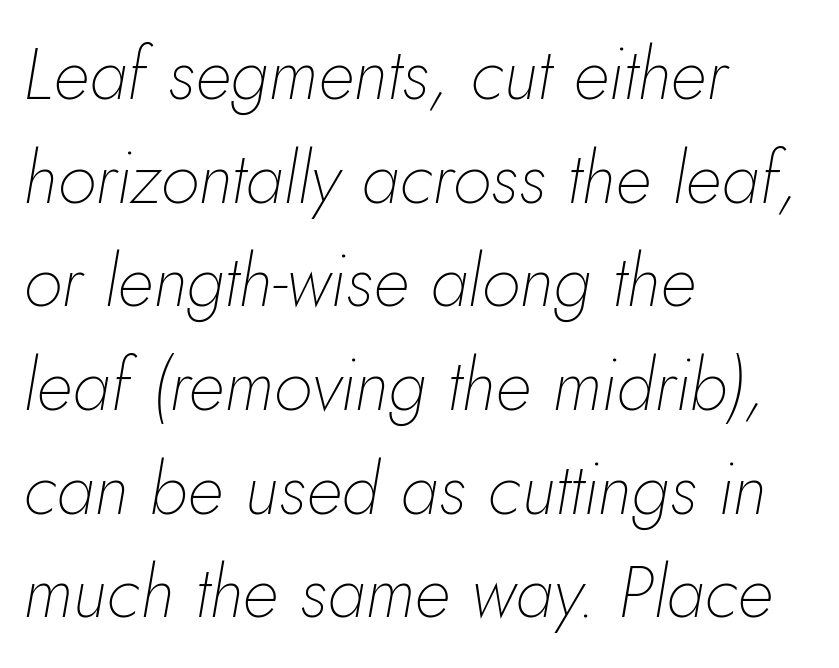
Q: Is the text bold? A: No.
Q: Is the text italic (slanted)? A: Yes, it leans right by about 5 degrees.
Q: Is the text underlined? A: No.
Q: How is the paragraph aligned? A: Left-aligned.
Q: Is the spacing between letters normal or unusually wide? A: Normal.
Q: Is the spacing between lines tight, normal or loose? A: Normal.
Q: Width (condensed, normal, or wide)? A: Normal.
Q: Stroke contrast? A: Low.
Q: x-height? A: Small.
Q: Monospaced? A: No.
